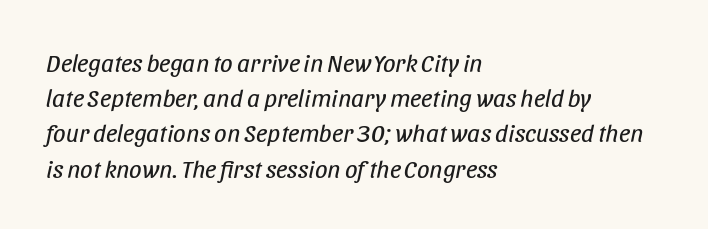
Q: Is the text bold? A: No.
Q: Is the text italic (slanted)? A: Yes, it leans right by about 11 degrees.
Q: Is the text underlined? A: No.
Q: How is the paragraph aligned? A: Left-aligned.
Q: Is the spacing between letters normal or unusually wide? A: Normal.
Q: Is the spacing between lines tight, normal or loose? A: Normal.
